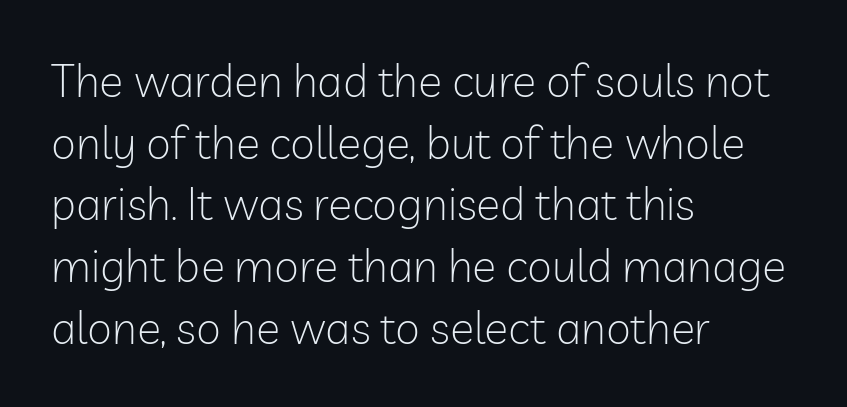
Q: Is the text bold? A: No.
Q: Is the text italic (slanted)? A: No, it is upright.
Q: Is the typeface a serif or a sans-serif typeface? A: Sans-serif.
Q: Is the text underlined? A: No.
Q: How is the paragraph aligned? A: Left-aligned.
Q: Is the spacing between letters normal or unusually wide? A: Normal.
Q: Is the spacing between lines tight, normal or loose? A: Normal.
Q: Width (condensed, normal, or wide)? A: Normal.
Q: Stroke contrast? A: Low.
Q: x-height? A: Medium.
Q: Monospaced? A: No.
